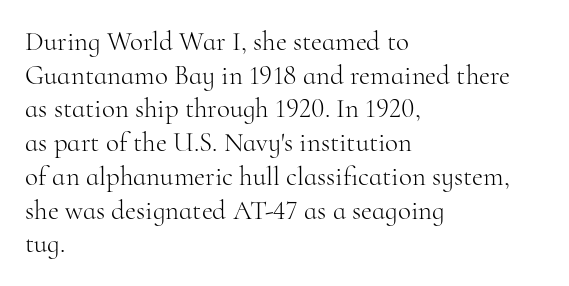
The image shows 27 px text type, upright; set left-aligned, normal line spacing (1.25x), normal letter spacing, not underlined.
